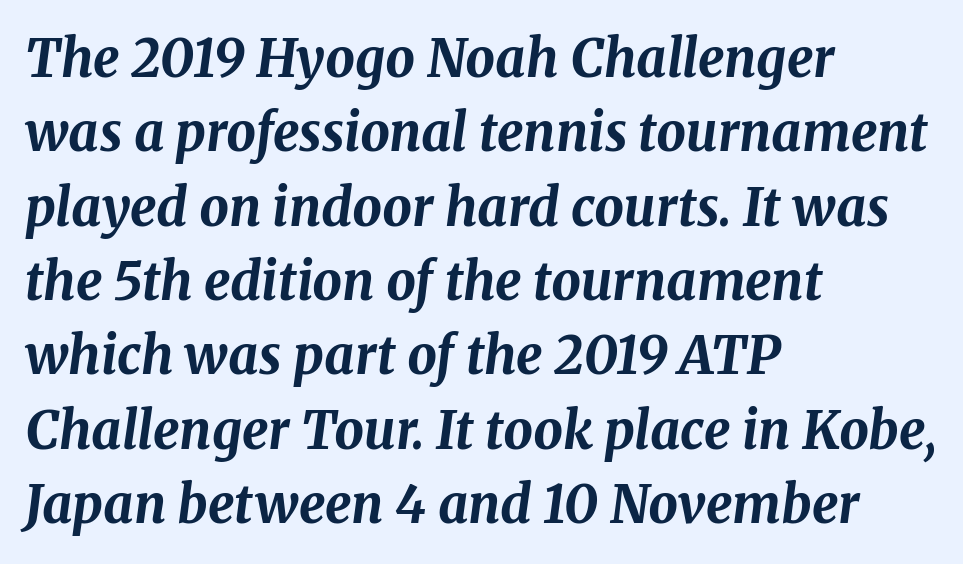
The image shows 52 px bold type, italic (leaning right); set left-aligned, normal line spacing (1.43x), normal letter spacing, not underlined; medium stroke contrast and a medium x-height.
